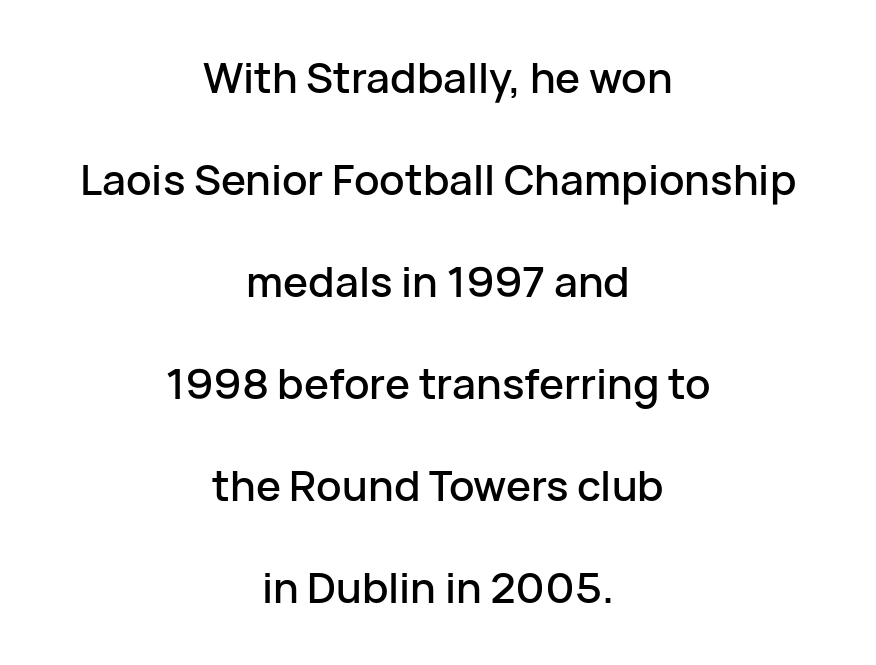
Nothing unusual about the tracking: characters are spaced as the font intends. Serifs: no, the terminals of the letterforms are clean. The rag falls on both sides of this text block equally. The zone under the glyphs is completely vacant. Each letter keeps its own natural width here, so spacing adapts to shape.
